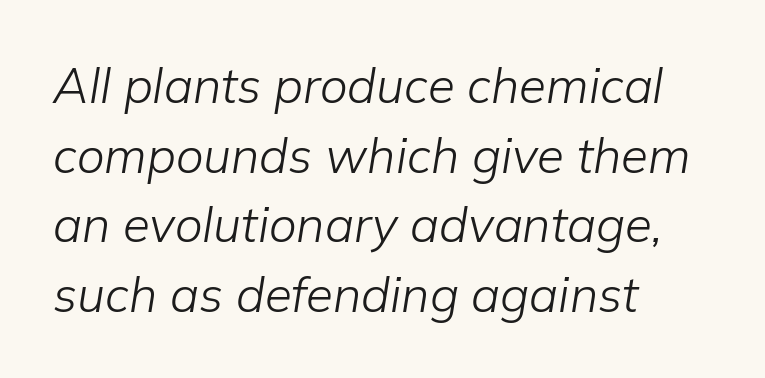
{"italic": "yes", "lean": "right", "slant_degrees": 9, "bold": "no", "weight": "light", "width": "normal", "stroke_contrast": "low", "x_height": "medium", "monospaced": "no", "underline": "no", "align": "left", "line_spacing": "normal", "line_spacing_ratio": 1.42, "letter_spacing": "normal", "letter_spacing_em": 0.0, "glyph_px": 49}
